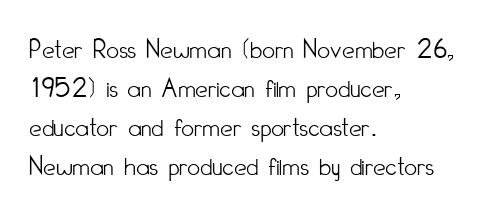
Summary of weight: not heavy and not bold. The rendering uses natural spacing where letterforms have individual widths. Reading down the block, your eye returns to a fixed left position each line. Italic: no, the glyphs are upright roman. The passage shown is not underscored anywhere. Observe the ordinary spacing: letters are neighbours, not strangers.
